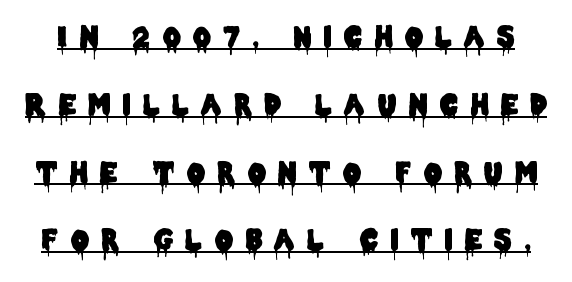
Q: Is the text italic (slanted)? A: No, it is upright.
Q: Is the typeface a serif or a sans-serif typeface? A: Sans-serif.
Q: Is the text underlined? A: Yes.
Q: Is the spacing between letters normal or unusually wide? A: Unusually wide.
Q: Is the spacing between lines tight, normal or loose? A: Loose.
Q: Width (condensed, normal, or wide)? A: Condensed.
Q: Stroke contrast? A: Low.
Q: x-height? A: Large.
Q: Monospaced? A: No.
